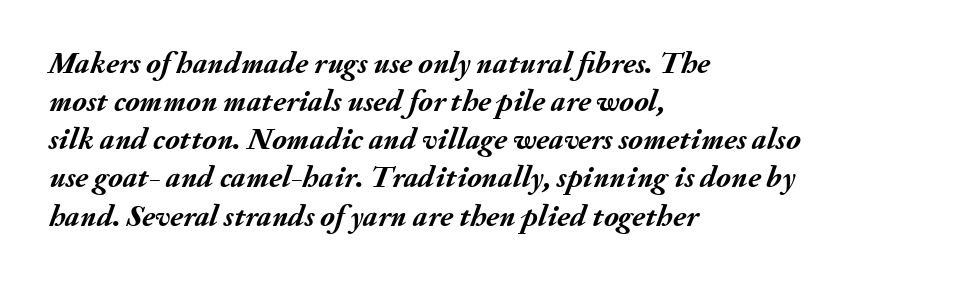
Q: Is the text bold? A: Yes.
Q: Is the text italic (slanted)? A: Yes, it leans right by about 20 degrees.
Q: Is the text underlined? A: No.
Q: How is the paragraph aligned? A: Left-aligned.
Q: Is the spacing between letters normal or unusually wide? A: Normal.
Q: Width (condensed, normal, or wide)? A: Normal.
Q: Stroke contrast? A: Medium.
Q: x-height? A: Small.
Q: Monospaced? A: No.
